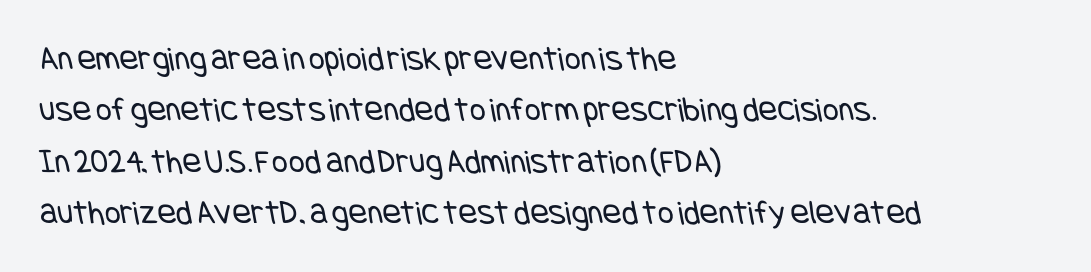
The image shows 35 px regular-weight, condensed sans-serif type; set left-aligned, normal line spacing (1.47x), normal letter spacing, not underlined; low stroke contrast and a large x-height.
